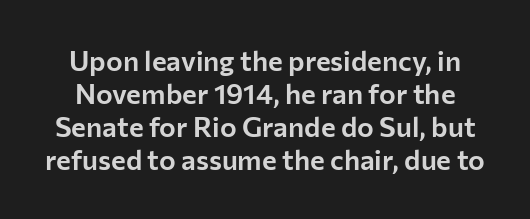
Only glyphs here, with clear space below each row. The face used here is proportionally spaced, like ordinary book or web type. Font category for this specimen: sans-serif. The letterforms sit shoulder to shoulder at normal distance.
